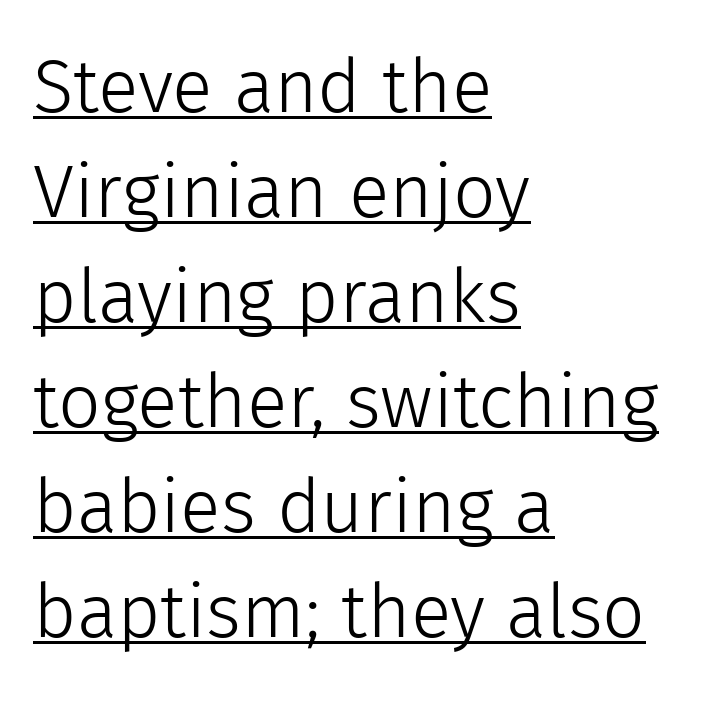
The image shows 75 px light sans-serif type, upright; set left-aligned, normal line spacing (1.4x), normal letter spacing, underlined; a medium x-height.
